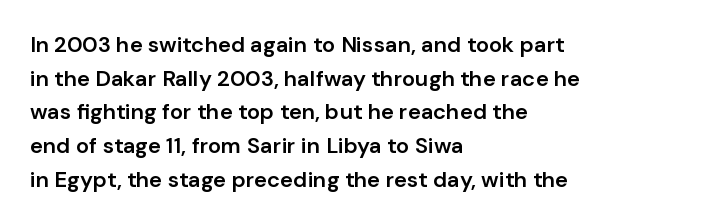
The image shows 22 px text type, upright; set left-aligned, normal line spacing (1.53x), normal letter spacing, not underlined.
